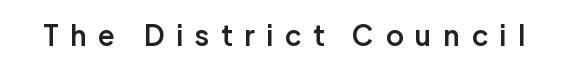
In terms of posture, this sample is upright. Type style note: lacks serifs. Think of a printed novel: that variable character pitch is what you see here. A fair bit of extra ink — the face is semibold, not bold. Bare-footed words on every line.
